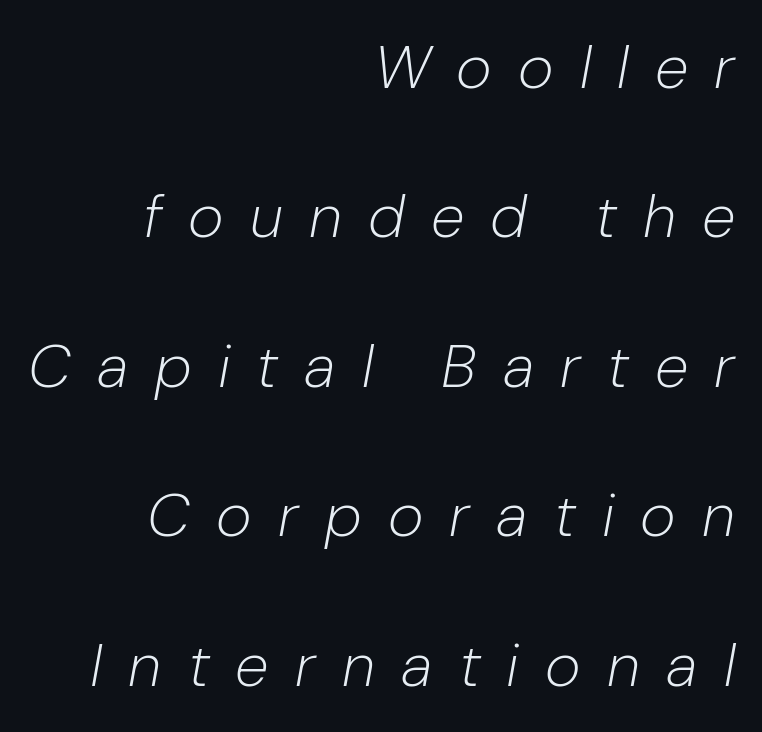
The image shows 61 px light type, italic (leaning right); set right-aligned, loose line spacing (2.45x), unusually wide letter spacing (+0.43 em), not underlined; low stroke contrast and a medium x-height.
